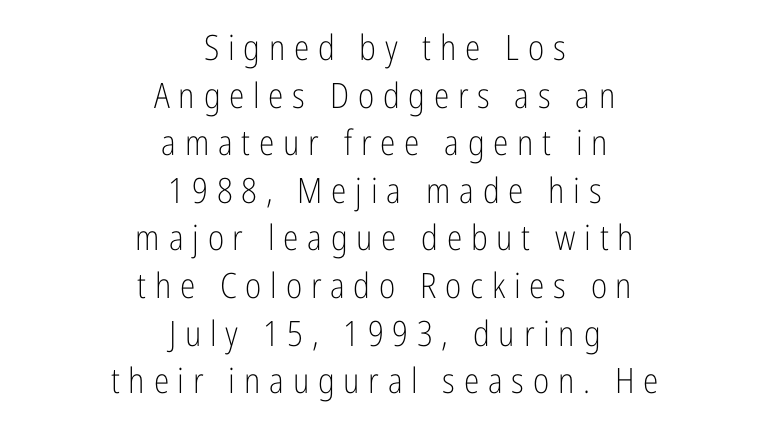
Here the designer chose a conventional face with non-uniform glyph widths. The passage shown is not bold in any degree. Ascenders rise straight up at ninety degrees. Line starts and ends both wander, symmetrically. Regarding leading, the lines here are spaced in the standard way.
